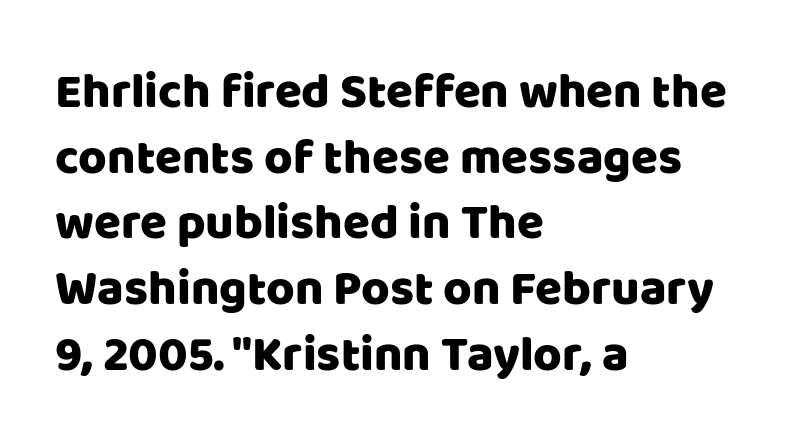
Q: Is the text italic (slanted)? A: No, it is upright.
Q: Is the typeface a serif or a sans-serif typeface? A: Sans-serif.
Q: Is the text underlined? A: No.
Q: How is the paragraph aligned? A: Left-aligned.
Q: Is the spacing between letters normal or unusually wide? A: Normal.
Q: Is the spacing between lines tight, normal or loose? A: Normal.
Q: Width (condensed, normal, or wide)? A: Normal.
Q: Stroke contrast? A: Low.
Q: x-height? A: Large.
Q: Monospaced? A: No.
